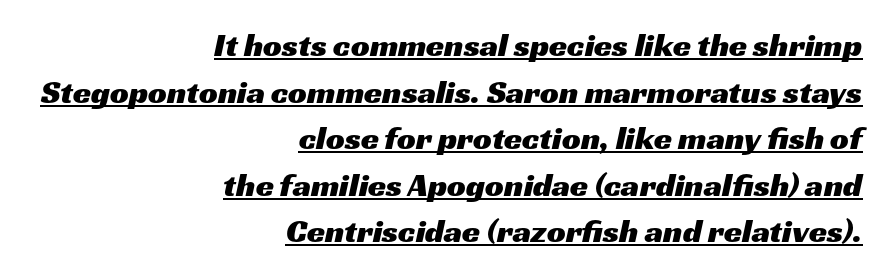
Q: Is the typeface a serif or a sans-serif typeface? A: Sans-serif.
Q: Is the text underlined? A: Yes.
Q: How is the paragraph aligned? A: Right-aligned.
Q: Is the spacing between letters normal or unusually wide? A: Normal.
Q: Is the spacing between lines tight, normal or loose? A: Normal.
Q: Width (condensed, normal, or wide)? A: Wide.
Q: Stroke contrast? A: Medium.
Q: x-height? A: Medium.
Q: Monospaced? A: No.
